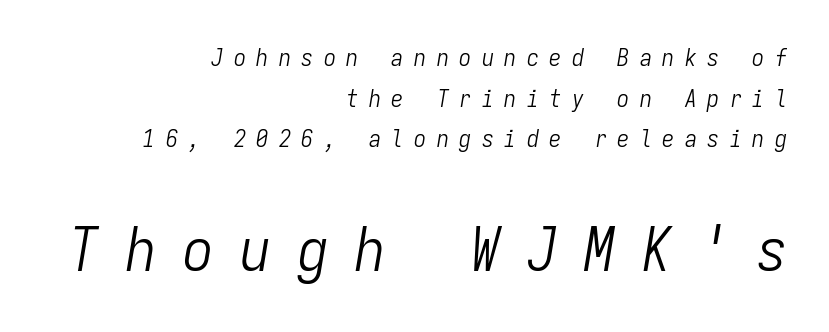
{"italic": "yes", "lean": "right", "slant_degrees": 9, "bold": "no", "weight": "light", "width": "condensed", "stroke_contrast": "low", "x_height": "medium", "monospaced": "yes", "underline": "no", "align": "right", "line_spacing": "normal", "line_spacing_ratio": 1.69, "letter_spacing": "wide", "letter_spacing_em": 0.44, "larger_block": "second", "size_ratio": 2.54, "glyph_px": 61}
